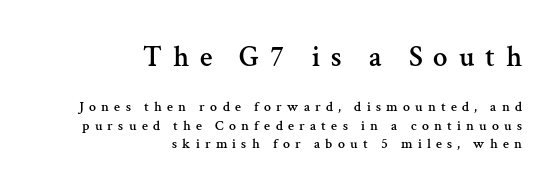
Q: Is the text italic (slanted)? A: No, it is upright.
Q: Is the typeface a serif or a sans-serif typeface? A: Serif.
Q: Is the text underlined? A: No.
Q: How is the paragraph aligned? A: Right-aligned.
Q: Is the spacing between letters normal or unusually wide? A: Unusually wide.
Q: Is the spacing between lines tight, normal or loose? A: Normal.
Q: Which block of text is set in a larger size, the first (top) or the second (bottom)? A: The first (top) one.
Q: Width (condensed, normal, or wide)? A: Normal.
Q: Stroke contrast? A: Medium.
Q: x-height? A: Medium.
Q: Monospaced? A: No.
